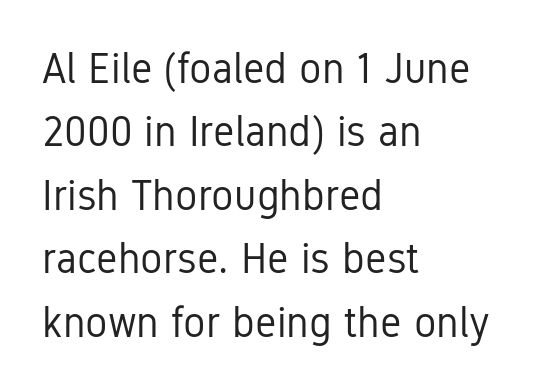
One glance says typical: line gaps are just what's usual. The horizontal fit of the characters is conventional and even. A light-to-regular cut is what we see here. Each line starts at the same left margin while the right side varies. The space beneath each line is pristine and unruled.
